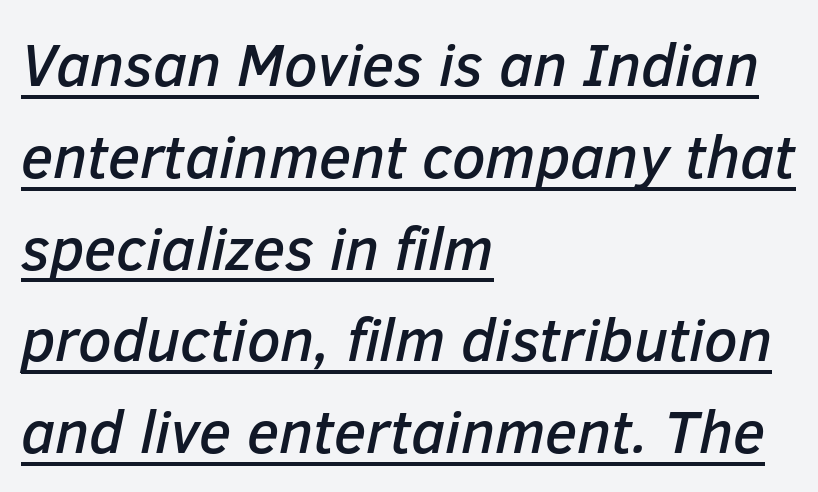
Q: Is the text italic (slanted)? A: Yes, it leans right by about 12 degrees.
Q: Is the text underlined? A: Yes.
Q: How is the paragraph aligned? A: Left-aligned.
Q: Is the spacing between letters normal or unusually wide? A: Normal.
Q: Is the spacing between lines tight, normal or loose? A: Normal.
Q: Width (condensed, normal, or wide)? A: Normal.
Q: Stroke contrast? A: Low.
Q: x-height? A: Medium.
Q: Monospaced? A: No.
